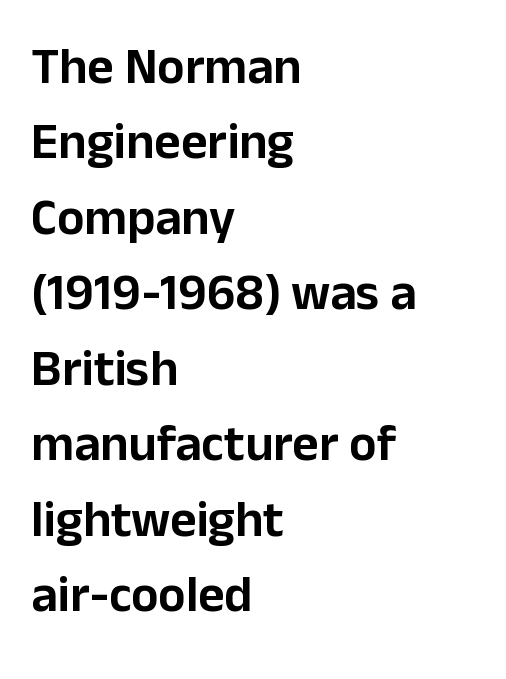
The lines sit at an ordinary, default distance from one another. The font family rendered here belongs to the sans-serif group. The strip under each line holds only bare page. Proportional: the letters do not fall into vertical columns. The type is set solid horizontally, with unmodified tracking. If you drew a ruler down the left edge, every line would touch it.
